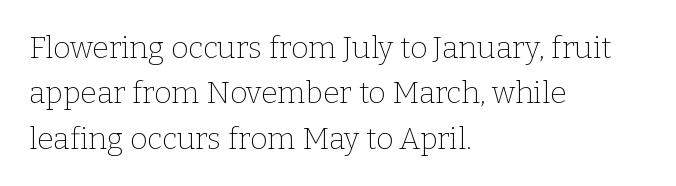
Q: Is the text bold? A: No.
Q: Is the text italic (slanted)? A: No, it is upright.
Q: Is the typeface a serif or a sans-serif typeface? A: Serif.
Q: Is the text underlined? A: No.
Q: How is the paragraph aligned? A: Left-aligned.
Q: Is the spacing between letters normal or unusually wide? A: Normal.
Q: Is the spacing between lines tight, normal or loose? A: Normal.
Q: Width (condensed, normal, or wide)? A: Normal.
Q: Stroke contrast? A: Low.
Q: x-height? A: Medium.
Q: Monospaced? A: No.
